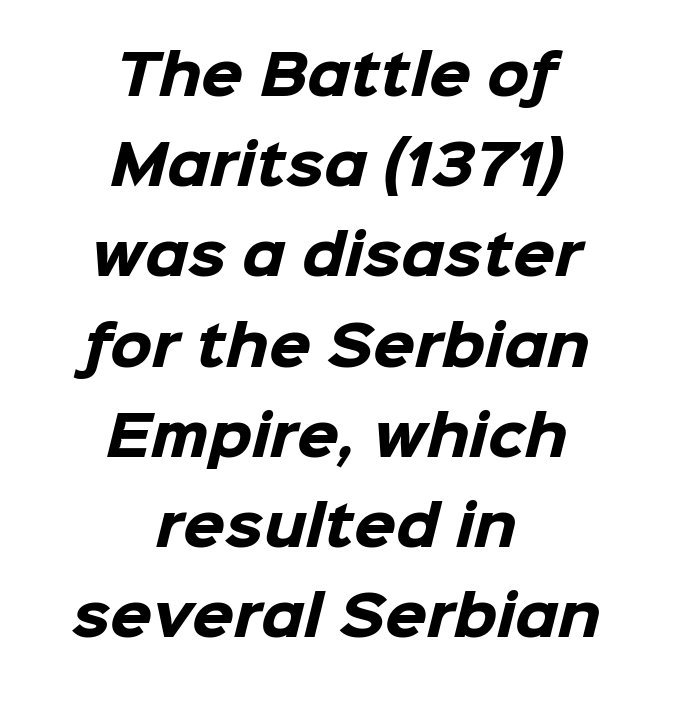
A clean baseline with only descenders dipping below it. Is this a fixed-width face? No — the glyphs have proportional, varying widths. Reading down the block, each line starts at a different indent, mirrored at its end. Observe the ordinary spacing: letters are neighbours, not strangers. The passage shown is emphatically bold.
